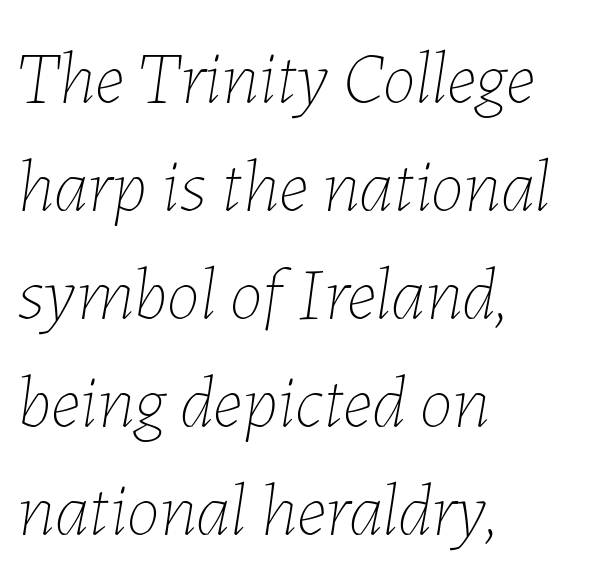
{"italic": "yes", "lean": "right", "slant_degrees": 7, "bold": "no", "weight": "thin", "width": "normal", "stroke_contrast": "low", "x_height": "medium", "monospaced": "no", "underline": "no", "align": "left", "line_spacing": "normal", "line_spacing_ratio": 1.44, "letter_spacing": "normal", "letter_spacing_em": 0.0, "glyph_px": 75}
